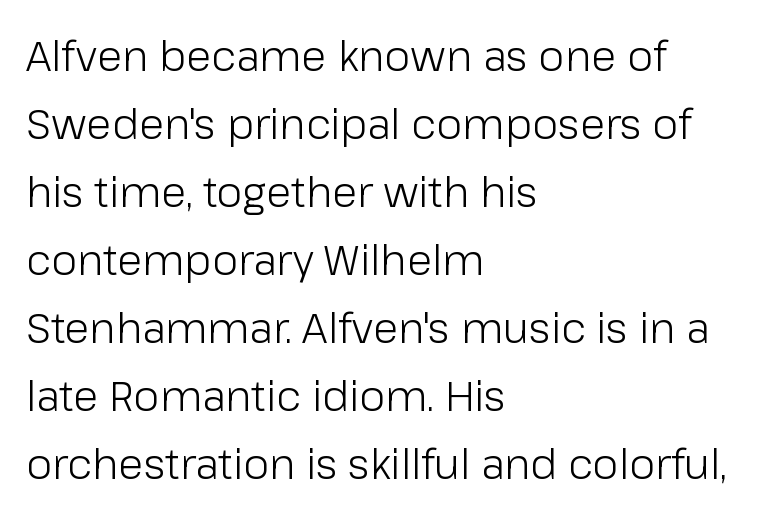
{"serif": "no", "italic": "no", "bold": "no", "weight": "light", "width": "normal", "stroke_contrast": "low", "x_height": "medium", "monospaced": "no", "underline": "no", "align": "left", "line_spacing": "normal", "line_spacing_ratio": 1.62, "letter_spacing": "normal", "letter_spacing_em": 0.0, "glyph_px": 42}
